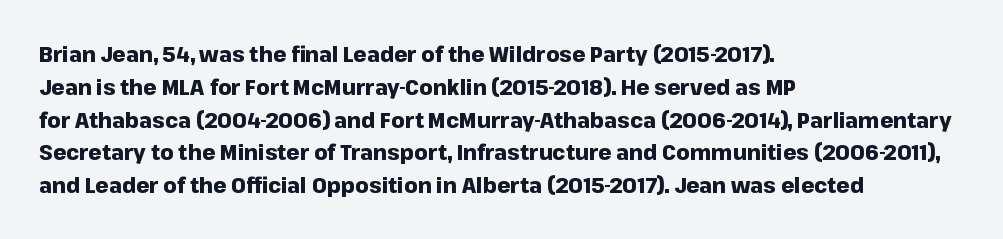
Weight check: bold — yes, fully. This rendering features lettering with no underline. This is the regular roman posture of the typeface. Is there much room between lines? A standard amount, neither cramped nor airy. No extra tracking has been applied to these lines. The rag falls on the right side of this text block.
